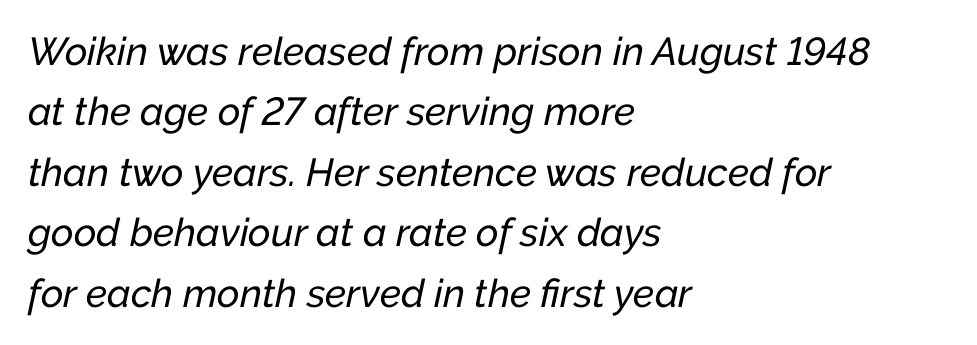
Q: Is the text italic (slanted)? A: Yes, it leans right by about 12 degrees.
Q: Is the text underlined? A: No.
Q: How is the paragraph aligned? A: Left-aligned.
Q: Is the spacing between letters normal or unusually wide? A: Normal.
Q: Is the spacing between lines tight, normal or loose? A: Normal.
Q: Width (condensed, normal, or wide)? A: Normal.
Q: Stroke contrast? A: Low.
Q: x-height? A: Medium.
Q: Monospaced? A: No.
